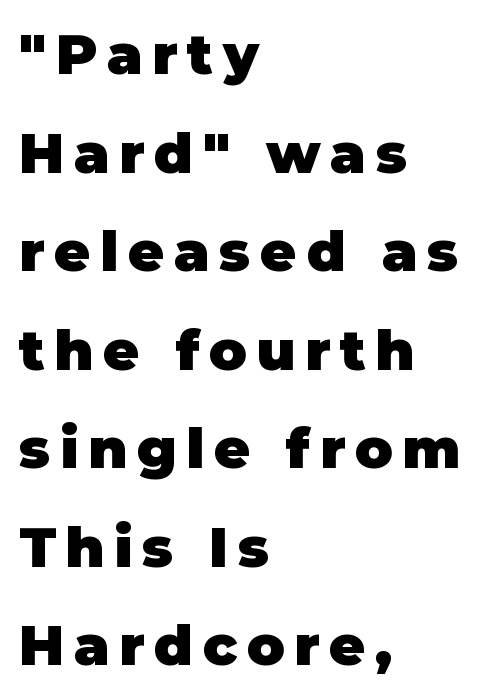
Q: Is the text bold? A: Yes.
Q: Is the text italic (slanted)? A: No, it is upright.
Q: Is the typeface a serif or a sans-serif typeface? A: Sans-serif.
Q: Is the text underlined? A: No.
Q: How is the paragraph aligned? A: Left-aligned.
Q: Width (condensed, normal, or wide)? A: Normal.
Q: Stroke contrast? A: Low.
Q: x-height? A: Large.
Q: Monospaced? A: No.
